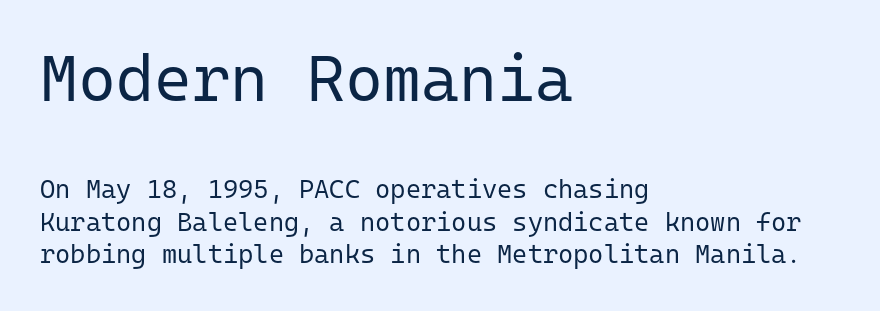
The image shows 65 px regular-weight sans-serif type, upright, monospaced; set left-aligned, normal line spacing (1.25x), normal letter spacing, not underlined; the first (top) block is 2.5x larger; low stroke contrast and a medium x-height.
